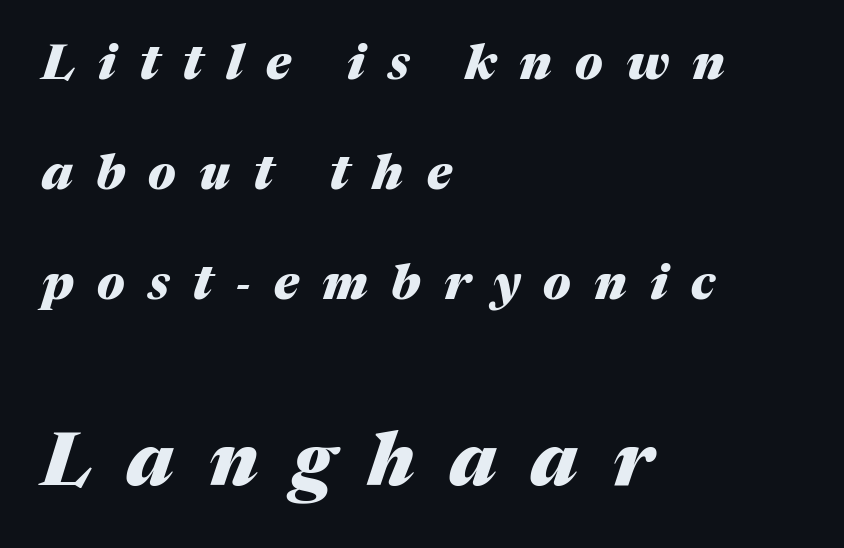
The sample has been set heavy, in full bold. What's the leading like? Stretched, with rows far apart. Emphasis-style slanted type is in use. In terms of letterspacing, this is a distinctly airy, spread setting. The block sitting lower on the canvas is the one with enlarged characters.
